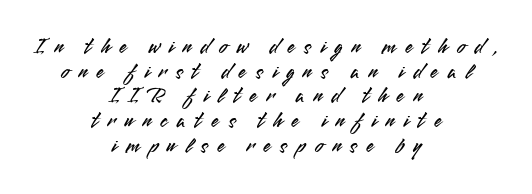
The image shows 22 px text type; set centered, tight line spacing (1.12x), unusually wide letter spacing (+0.41 em), not underlined.
